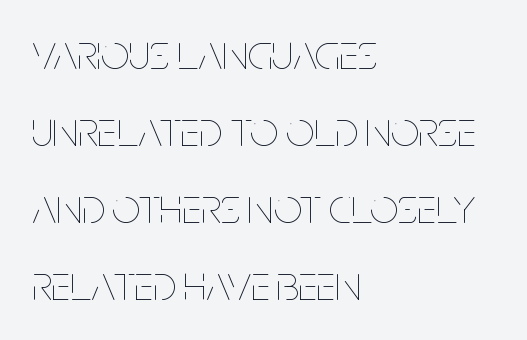
Ink coverage per letter is moderate at most. The specimen omits any rule beneath the text block's lines. Do the letters lean? They stand straight. Students, note that the glyphs here touch the page at normal intervals.
